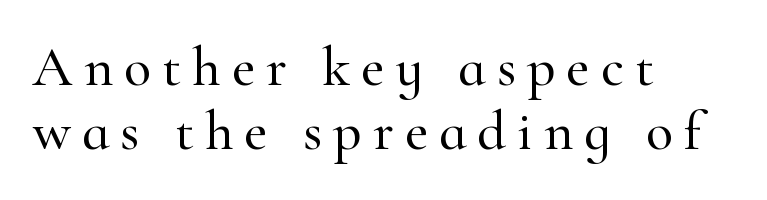
{"serif": "yes", "italic": "no", "width": "normal", "stroke_contrast": "high", "x_height": "small", "monospaced": "no", "underline": "no", "align": "left", "line_spacing": "tight", "line_spacing_ratio": 1.15, "letter_spacing": "wide", "letter_spacing_em": 0.2, "glyph_px": 56}
